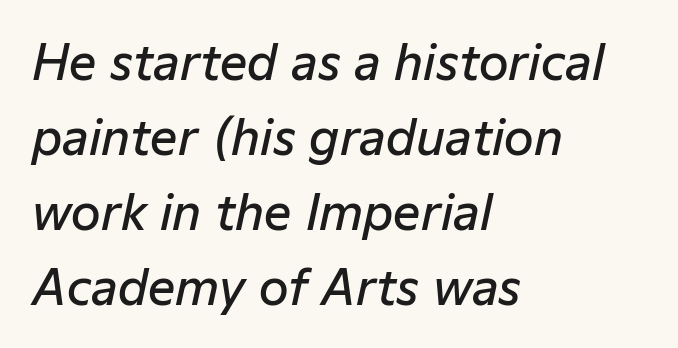
Honestly, the row spacing looks completely unremarkable. Looking at the ascenders, they clearly lean. This rendering features lettering with no underline. Left-aligned paragraph, ragged on the right. Look at the tracking — it's just the regular setting, nothing added. Students, this is semibold: more ink than regular, less than bold.
